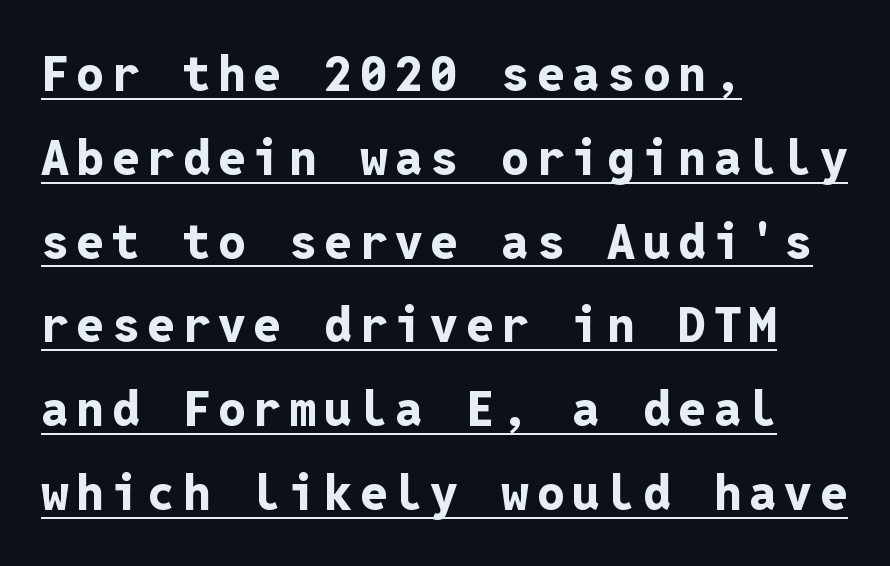
The image shows 49 px bold sans-serif type, upright, monospaced; set left-aligned, line spacing 1.71x, underlined; low stroke contrast and a medium x-height.
